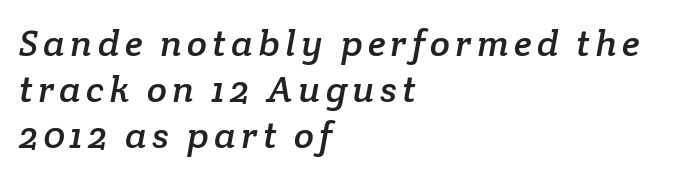
{"serif": "yes", "width": "normal", "stroke_contrast": "low", "x_height": "medium", "monospaced": "no", "underline": "no", "align": "left", "line_spacing": "normal", "line_spacing_ratio": 1.25, "glyph_px": 37}
